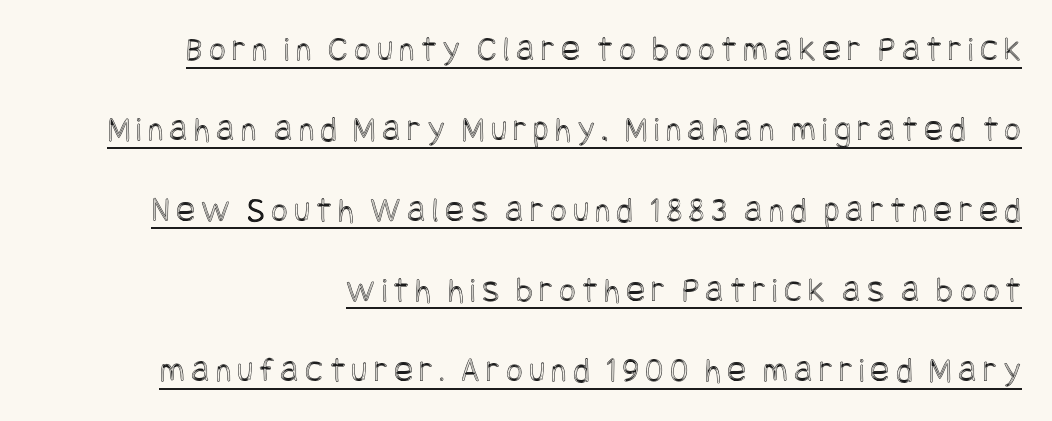
The image shows 36 px condensed type, upright; set right-aligned, loose line spacing (2.23x), underlined; a large x-height.
